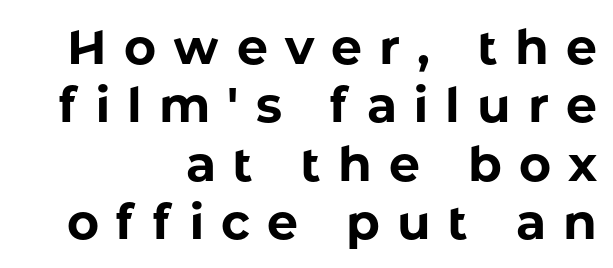
Q: Is the text bold? A: Yes.
Q: Is the text italic (slanted)? A: No, it is upright.
Q: Is the typeface a serif or a sans-serif typeface? A: Sans-serif.
Q: Is the text underlined? A: No.
Q: How is the paragraph aligned? A: Right-aligned.
Q: Is the spacing between letters normal or unusually wide? A: Unusually wide.
Q: Width (condensed, normal, or wide)? A: Normal.
Q: Stroke contrast? A: Low.
Q: x-height? A: Medium.
Q: Monospaced? A: No.
